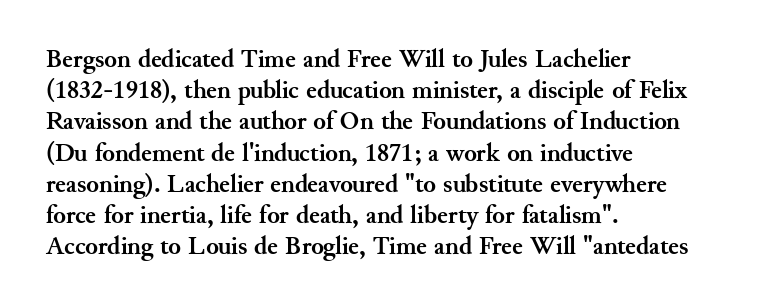
The image shows 26 px bold type, upright; set left-aligned, line spacing 1.2x, normal letter spacing, not underlined.
